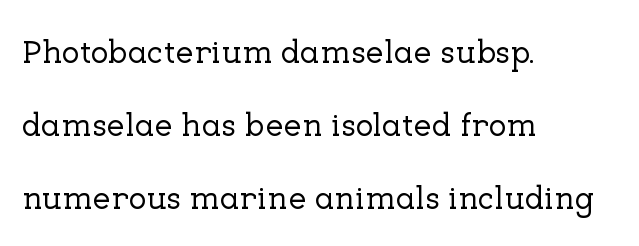
The image shows 33 px serif type, upright; set left-aligned, loose line spacing (2.21x), normal letter spacing, not underlined; low stroke contrast and a medium x-height.
